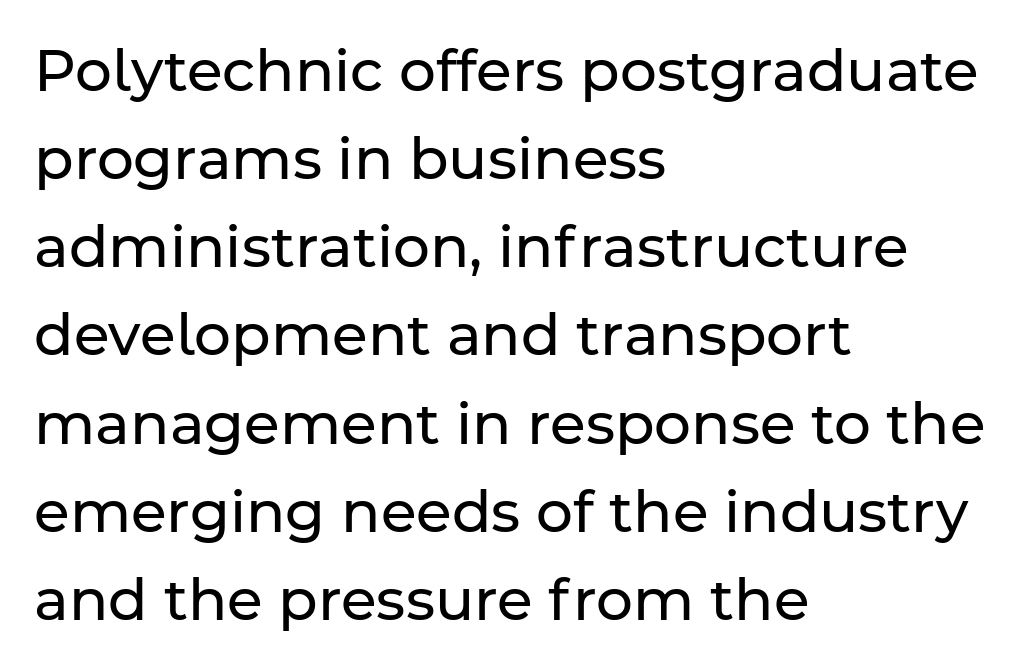
The image shows 58 px regular-weight sans-serif type, upright; set left-aligned, normal line spacing (1.52x), normal letter spacing, not underlined; low stroke contrast and a medium x-height.
